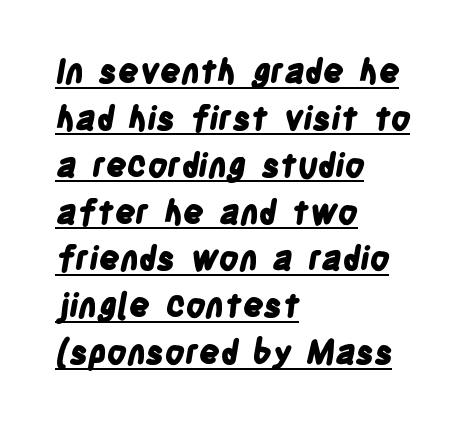
Q: Is the text bold? A: Yes.
Q: Is the typeface a serif or a sans-serif typeface? A: Sans-serif.
Q: Is the text underlined? A: Yes.
Q: How is the paragraph aligned? A: Left-aligned.
Q: Is the spacing between letters normal or unusually wide? A: Normal.
Q: Is the spacing between lines tight, normal or loose? A: Normal.
Q: Width (condensed, normal, or wide)? A: Condensed.
Q: Stroke contrast? A: Low.
Q: x-height? A: Large.
Q: Monospaced? A: No.
